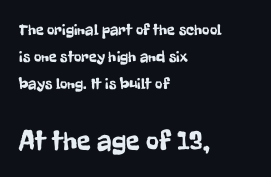
The image shows 28 px condensed sans-serif type, upright; set left-aligned, normal line spacing (1.69x), normal letter spacing, not underlined; the second (bottom) block is 1.75x larger; low stroke contrast and a medium x-height.
